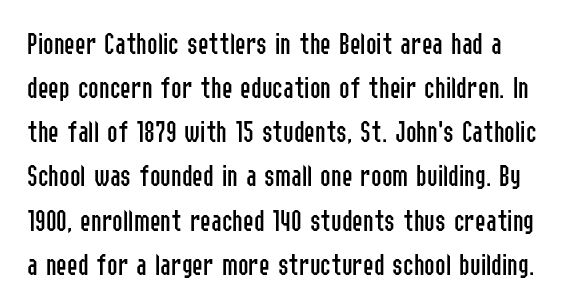
The image shows 32 px regular-weight, condensed sans-serif type, upright; set normal line spacing (1.38x), normal letter spacing, not underlined; low stroke contrast and a medium x-height.
